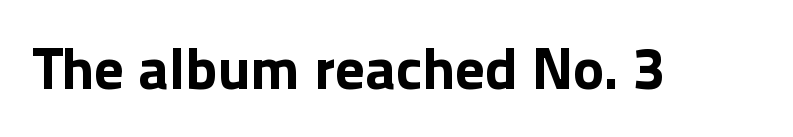
Q: Is the text bold? A: Yes.
Q: Is the text italic (slanted)? A: No, it is upright.
Q: Is the typeface a serif or a sans-serif typeface? A: Sans-serif.
Q: Is the text underlined? A: No.
Q: Is the spacing between letters normal or unusually wide? A: Normal.
Q: Width (condensed, normal, or wide)? A: Normal.
Q: x-height? A: Medium.
Q: Monospaced? A: No.
